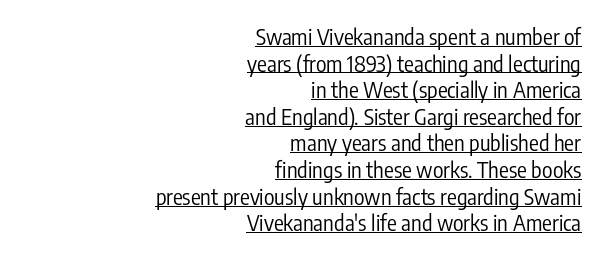
Q: Is the text bold? A: No.
Q: Is the text italic (slanted)? A: No, it is upright.
Q: Is the text underlined? A: Yes.
Q: How is the paragraph aligned? A: Right-aligned.
Q: Is the spacing between letters normal or unusually wide? A: Normal.
